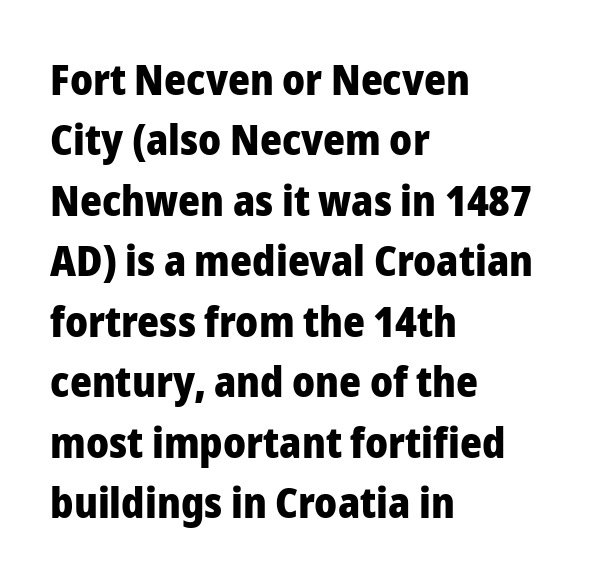
Q: Is the text bold? A: Yes.
Q: Is the text italic (slanted)? A: No, it is upright.
Q: Is the typeface a serif or a sans-serif typeface? A: Sans-serif.
Q: Is the text underlined? A: No.
Q: How is the paragraph aligned? A: Left-aligned.
Q: Is the spacing between letters normal or unusually wide? A: Normal.
Q: Is the spacing between lines tight, normal or loose? A: Normal.
Q: Width (condensed, normal, or wide)? A: Normal.
Q: Stroke contrast? A: Low.
Q: x-height? A: Medium.
Q: Monospaced? A: No.
